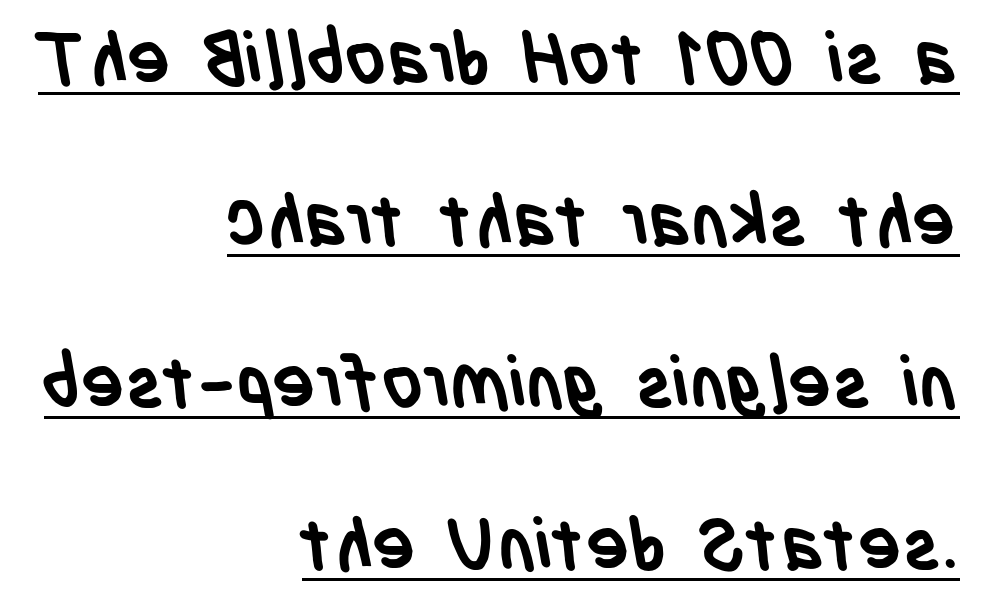
Character widths vary here, with narrow letters taking less room than wide ones. One-word summary of the alignment: right. You can see a thin bar hugging the bottom of the glyphs. Standard letterfit; no display-style spreading of the glyphs. Regarding leading, the lines here are spaced well apart. Nothing sits at the stroke ends, so this counts as sans-serif.
